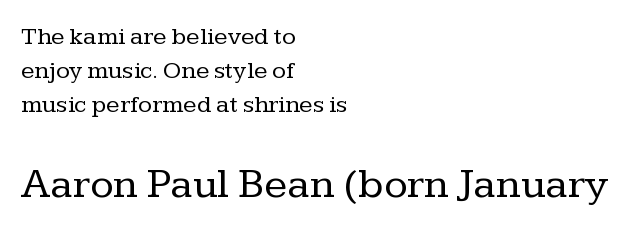
The rendering uses natural spacing where letterforms have individual widths. Rule under the text: the space is simply empty. The weight would be labelled regular, book, light, or lighter still. Left-aligned paragraph, ragged on the right. There is no visible air inserted between adjacent glyphs. A normal amount of white space separates one row of letters from the next.
